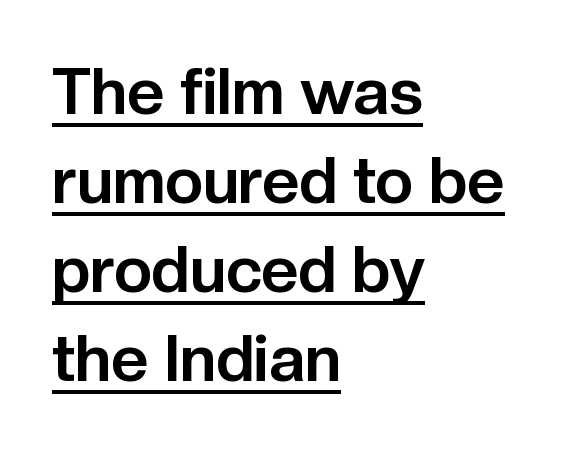
Q: Is the text bold? A: Yes.
Q: Is the text italic (slanted)? A: No, it is upright.
Q: Is the typeface a serif or a sans-serif typeface? A: Sans-serif.
Q: Is the text underlined? A: Yes.
Q: How is the paragraph aligned? A: Left-aligned.
Q: Is the spacing between letters normal or unusually wide? A: Normal.
Q: Is the spacing between lines tight, normal or loose? A: Normal.
Q: Width (condensed, normal, or wide)? A: Normal.
Q: Stroke contrast? A: Low.
Q: x-height? A: Medium.
Q: Monospaced? A: No.
